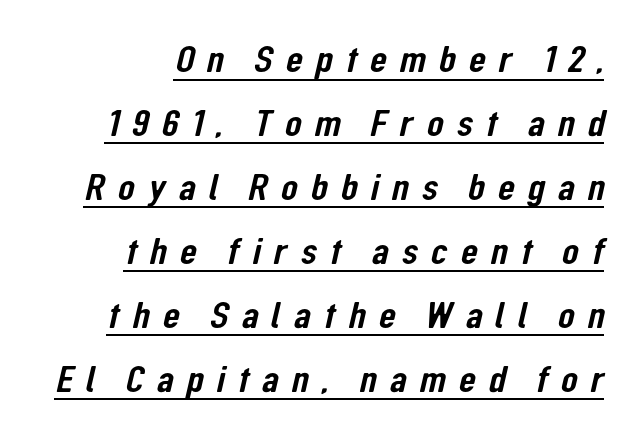
Q: Is the typeface a serif or a sans-serif typeface? A: Sans-serif.
Q: Is the text underlined? A: Yes.
Q: Is the spacing between letters normal or unusually wide? A: Unusually wide.
Q: Is the spacing between lines tight, normal or loose? A: Normal.
Q: Width (condensed, normal, or wide)? A: Condensed.
Q: Stroke contrast? A: Low.
Q: x-height? A: Medium.
Q: Monospaced? A: No.
